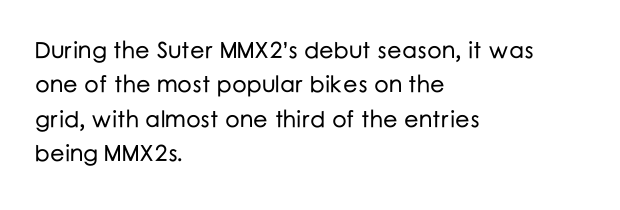
{"italic": "no", "underline": "no", "align": "left", "line_spacing": "normal", "line_spacing_ratio": 1.5, "letter_spacing": "normal", "letter_spacing_em": 0.0, "glyph_px": 23}
